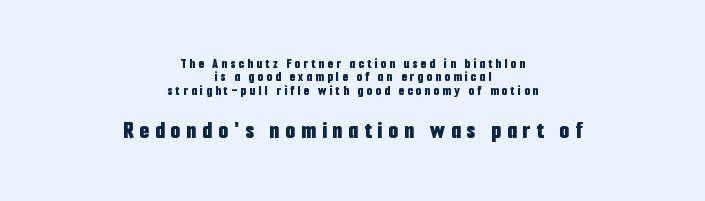
Q: Is the text bold? A: Yes.
Q: Is the text italic (slanted)? A: No, it is upright.
Q: Is the text underlined? A: No.
Q: How is the paragraph aligned? A: Centered.
Q: Is the spacing between letters normal or unusually wide? A: Unusually wide.
Q: Is the spacing between lines tight, normal or loose? A: Tight.
Q: Which block of text is set in a larger size, the first (top) or the second (bottom)? A: The second (bottom) one.
